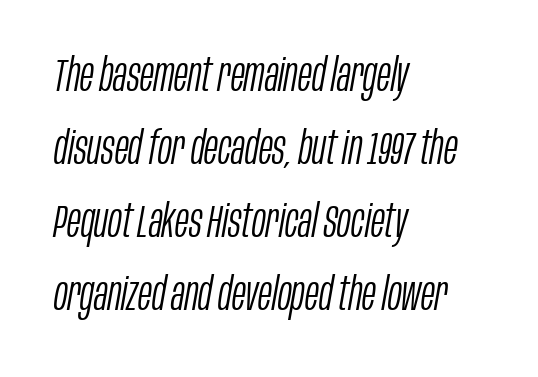
The image shows 46 px light, condensed type, italic (leaning right); set left-aligned, normal line spacing (1.59x), normal letter spacing, not underlined; low stroke contrast and a large x-height.
